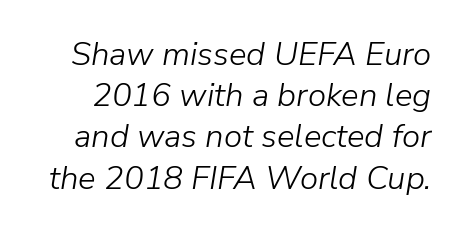
{"italic": "yes", "lean": "right", "slant_degrees": 9, "bold": "no", "weight": "light", "width": "normal", "stroke_contrast": "low", "x_height": "medium", "monospaced": "no", "underline": "no", "line_spacing": "normal", "line_spacing_ratio": 1.25, "letter_spacing": "normal", "letter_spacing_em": 0.0, "glyph_px": 33}
